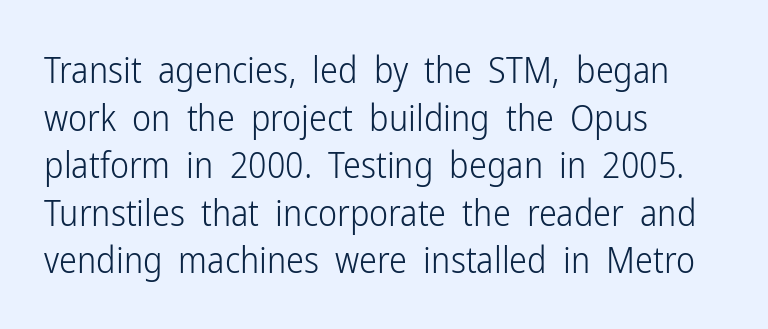
Unlike italic type, these characters show no tilt at all. The text was rendered using a sans face with plain stroke endings. Varying glyph widths throughout — classic text-font behaviour. Leading: standard. The rag falls on the right side of this text block.
